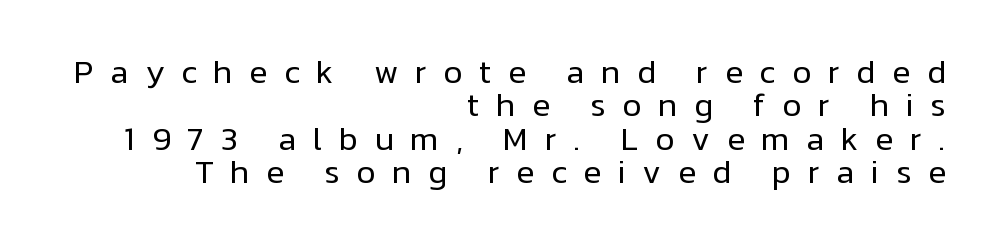
{"serif": "no", "italic": "no", "bold": "no", "weight": "regular", "width": "normal", "stroke_contrast": "low", "x_height": "medium", "monospaced": "no", "underline": "no", "align": "right", "line_spacing": "tight", "line_spacing_ratio": 1.01, "letter_spacing": "wide", "letter_spacing_em": 0.5, "glyph_px": 33}
